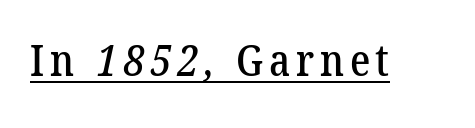
The image shows 43 px serif type; set underlined; low stroke contrast and a medium x-height.
